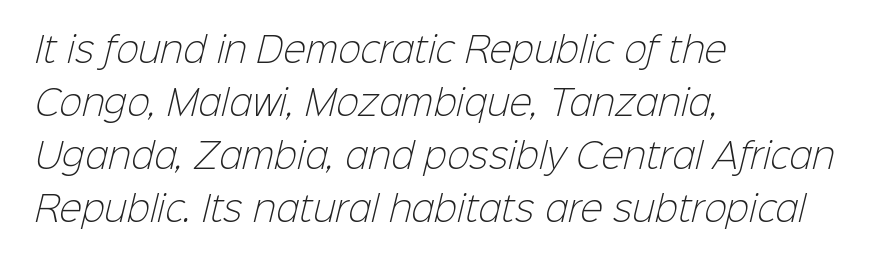
Heft: none added — not bold. A typesetter would call this proportional, since set widths differ per character. Underline: absent. Interline gaps are of average width in this sample. Note: no serifs on the glyphs. Here the glyphs are tracked normally, forming tight word shapes.
